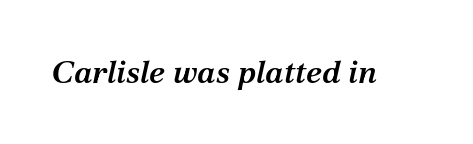
Q: Is the text bold? A: Semi-bold.
Q: Is the text italic (slanted)? A: Yes, it leans right by about 12 degrees.
Q: Is the typeface a serif or a sans-serif typeface? A: Serif.
Q: Is the text underlined? A: No.
Q: Is the spacing between letters normal or unusually wide? A: Normal.
Q: Width (condensed, normal, or wide)? A: Normal.
Q: Stroke contrast? A: Medium.
Q: x-height? A: Medium.
Q: Monospaced? A: No.
